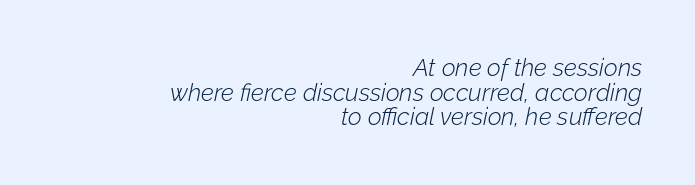
The image shows 24 px text type, italic (leaning right); set right-aligned, tight line spacing (1.03x), normal letter spacing, not underlined.
